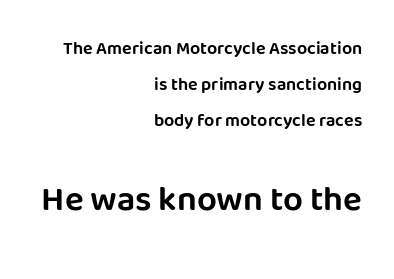
Q: Is the text italic (slanted)? A: No, it is upright.
Q: Is the typeface a serif or a sans-serif typeface? A: Sans-serif.
Q: Is the text underlined? A: No.
Q: How is the paragraph aligned? A: Right-aligned.
Q: Is the spacing between letters normal or unusually wide? A: Normal.
Q: Is the spacing between lines tight, normal or loose? A: Loose.
Q: Which block of text is set in a larger size, the first (top) or the second (bottom)? A: The second (bottom) one.
Q: Width (condensed, normal, or wide)? A: Normal.
Q: Stroke contrast? A: Low.
Q: x-height? A: Large.
Q: Monospaced? A: No.
